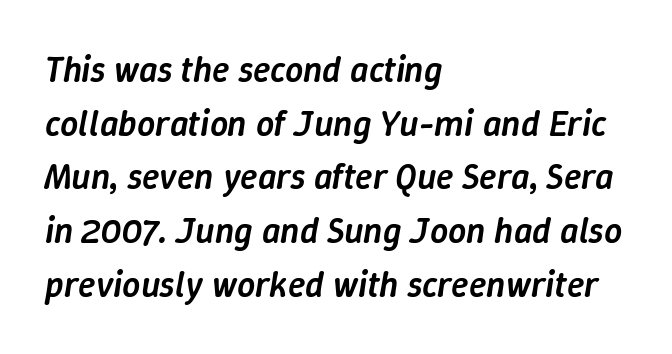
The letters are slanted; this is an italic face. The type is set solid horizontally, with unmodified tracking. Layout note: lines flush left. Each new line begins a customary step beneath the previous one. Does the weight exceed regular? Yes, but only to semibold. Descenders hang freely into open space.
